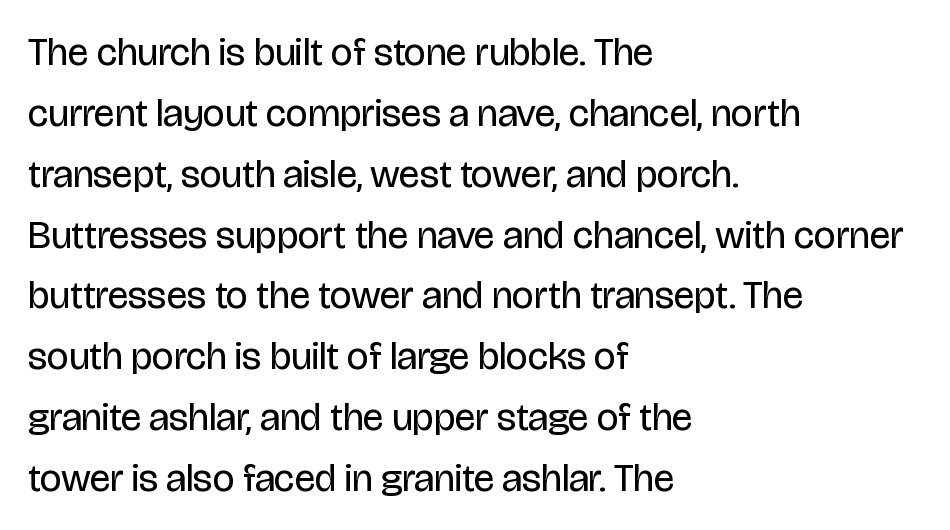
This sample keeps an unexceptional amount of space between lines. Weight: regular or lighter. The paragraph shown leans on its left margin. There is no visible air inserted between adjacent glyphs. This sample has the flowing, uneven cadence of proportional lettering.
